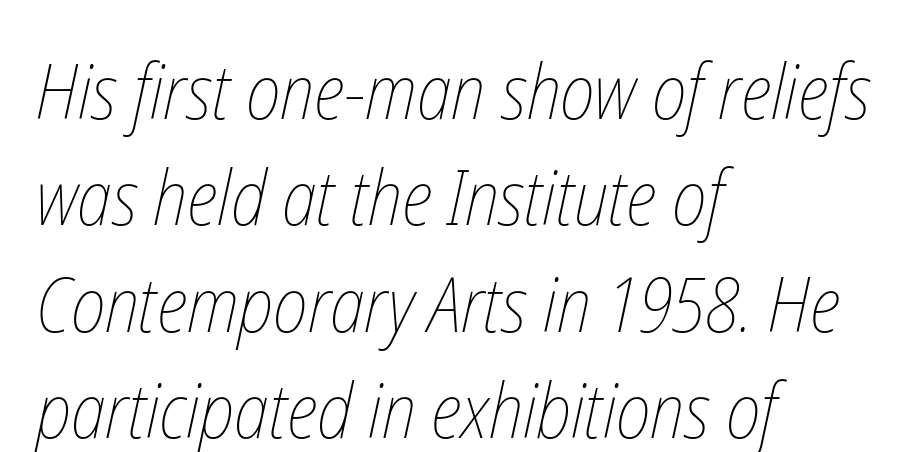
{"bold": "no", "weight": "thin", "width": "condensed", "stroke_contrast": "low", "x_height": "medium", "monospaced": "no", "underline": "no", "align": "left", "line_spacing": "normal", "line_spacing_ratio": 1.38, "letter_spacing": "normal", "letter_spacing_em": 0.0, "glyph_px": 77}
